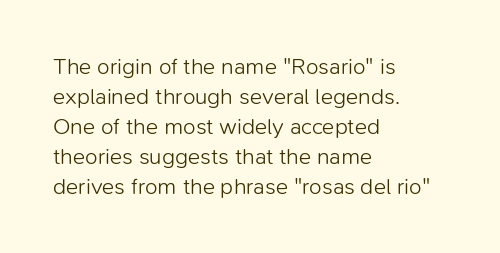
{"italic": "no", "bold": "no", "underline": "no", "align": "left", "line_spacing": "normal", "line_spacing_ratio": 1.3, "letter_spacing": "normal", "letter_spacing_em": 0.0, "glyph_px": 23}
